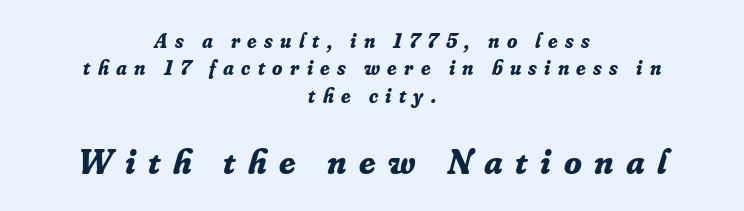
{"serif": "yes", "italic": "yes", "lean": "right", "slant_degrees": 16, "bold": "yes", "weight": "bold", "width": "normal", "stroke_contrast": "low", "x_height": "small", "monospaced": "no", "underline": "no", "align": "center", "line_spacing": "normal", "line_spacing_ratio": 1.3, "letter_spacing": "wide", "letter_spacing_em": 0.35, "larger_block": "second", "size_ratio": 1.71, "glyph_px": 36}
